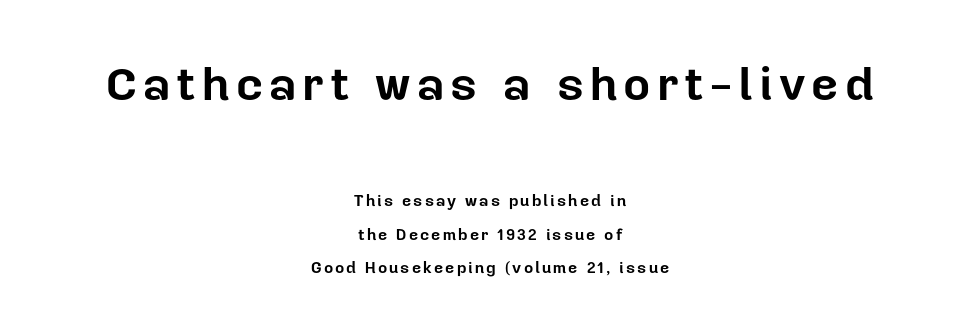
{"serif": "no", "italic": "no", "bold": "yes", "weight": "bold", "width": "normal", "stroke_contrast": "low", "x_height": "medium", "monospaced": "no", "underline": "no", "align": "center", "line_spacing": "loose", "line_spacing_ratio": 2.11, "larger_block": "first", "size_ratio": 2.94, "glyph_px": 47}
